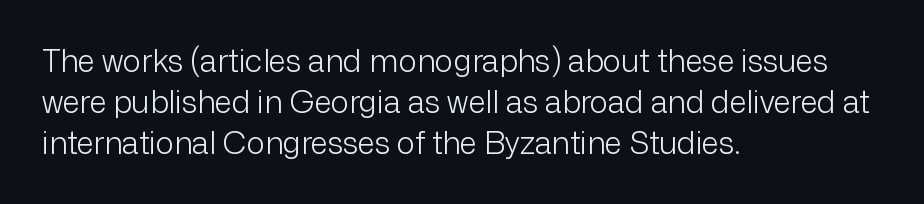
The image shows 31 px light sans-serif type, upright; set left-aligned, normal line spacing (1.32x), normal letter spacing, not underlined; low stroke contrast and a medium x-height.
